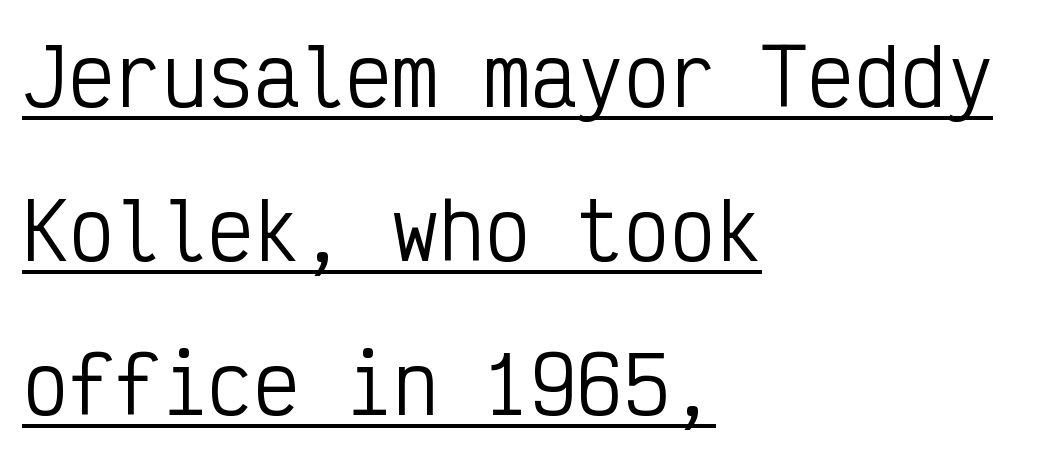
{"serif": "no", "italic": "no", "bold": "no", "weight": "regular", "width": "condensed", "stroke_contrast": "low", "x_height": "medium", "monospaced": "yes", "underline": "yes", "align": "left", "line_spacing": "loose", "line_spacing_ratio": 2.0, "letter_spacing": "normal", "letter_spacing_em": 0.0, "glyph_px": 77}
